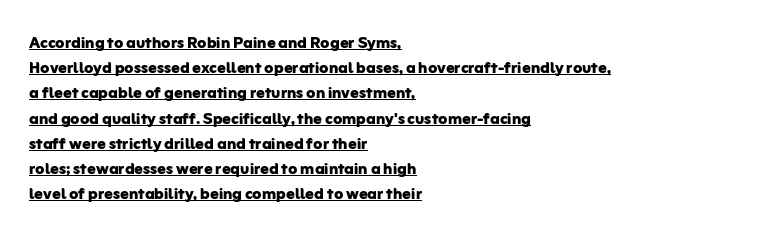
Q: Is the text bold? A: Yes.
Q: Is the text italic (slanted)? A: No, it is upright.
Q: Is the text underlined? A: Yes.
Q: How is the paragraph aligned? A: Left-aligned.
Q: Is the spacing between letters normal or unusually wide? A: Normal.
